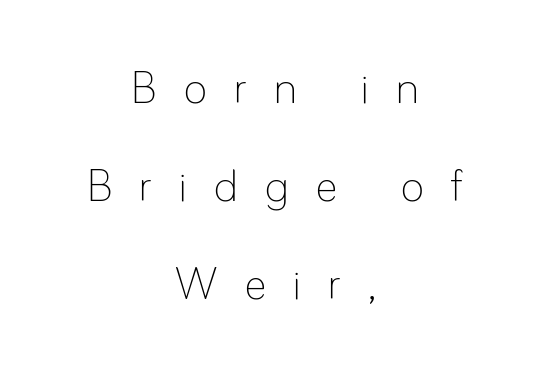
{"italic": "no", "bold": "no", "weight": "thin", "width": "normal", "stroke_contrast": "low", "x_height": "small", "monospaced": "no", "underline": "no", "align": "center", "line_spacing": "normal", "line_spacing_ratio": 1.69, "letter_spacing": "wide", "letter_spacing_em": 0.44, "glyph_px": 58}
